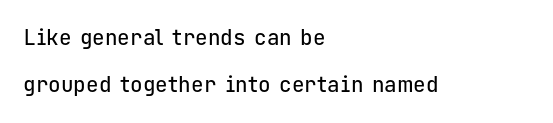
{"italic": "no", "underline": "no", "align": "left", "line_spacing": "loose", "line_spacing_ratio": 2.24, "letter_spacing": "normal", "letter_spacing_em": 0.0, "glyph_px": 21}
